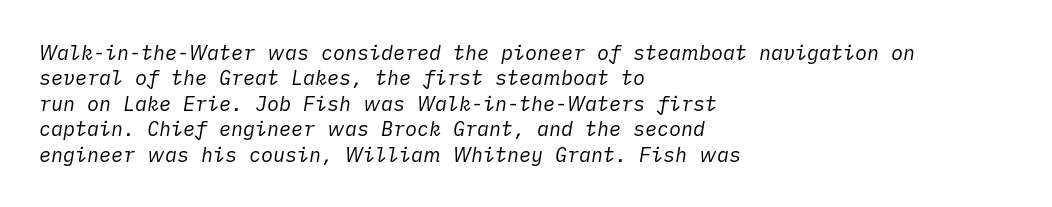
Q: Is the text bold? A: No.
Q: Is the text italic (slanted)? A: Yes, it leans right by about 10 degrees.
Q: Is the text underlined? A: No.
Q: How is the paragraph aligned? A: Left-aligned.
Q: Is the spacing between letters normal or unusually wide? A: Normal.
Q: Is the spacing between lines tight, normal or loose? A: Normal.
